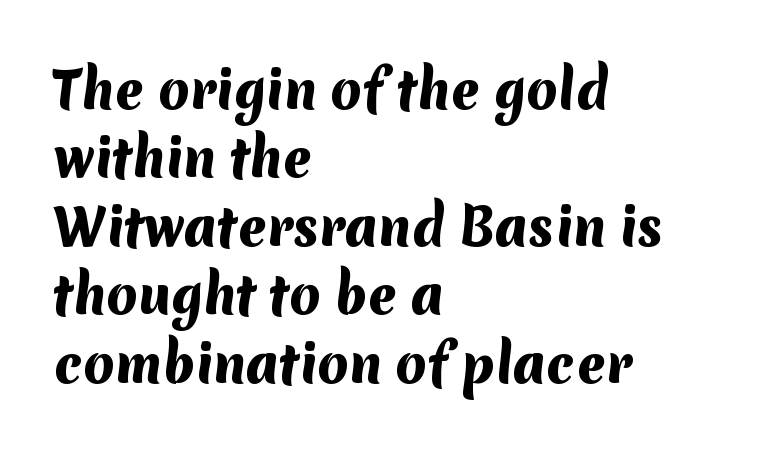
{"serif": "no", "bold": "yes", "weight": "heavy", "width": "normal", "stroke_contrast": "medium", "x_height": "medium", "monospaced": "no", "underline": "no", "align": "left", "line_spacing": "normal", "line_spacing_ratio": 1.37, "letter_spacing": "normal", "letter_spacing_em": 0.0, "glyph_px": 50}
